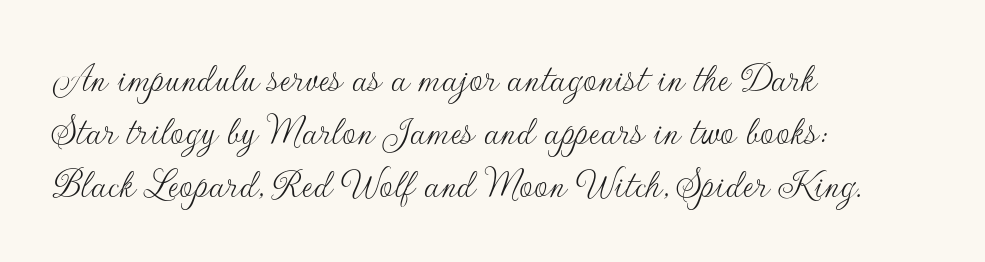
The image shows 43 px thin sans-serif type; set left-aligned, line spacing 1.23x, normal letter spacing, not underlined; low stroke contrast and a small x-height.
